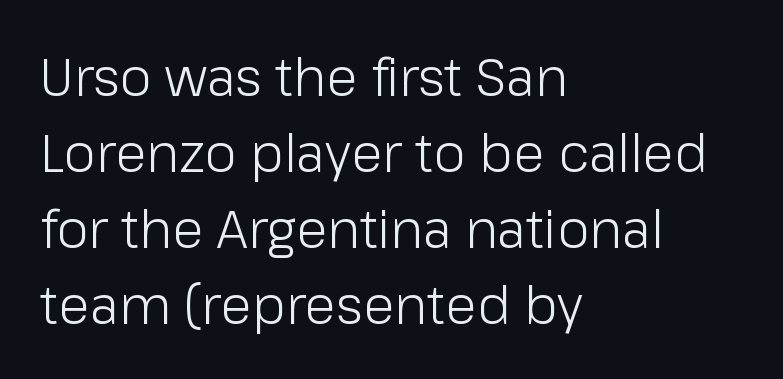
Q: Is the text bold? A: No.
Q: Is the text italic (slanted)? A: No, it is upright.
Q: Is the typeface a serif or a sans-serif typeface? A: Sans-serif.
Q: Is the text underlined? A: No.
Q: How is the paragraph aligned? A: Left-aligned.
Q: Is the spacing between letters normal or unusually wide? A: Normal.
Q: Is the spacing between lines tight, normal or loose? A: Normal.
Q: Width (condensed, normal, or wide)? A: Normal.
Q: Stroke contrast? A: Low.
Q: x-height? A: Medium.
Q: Monospaced? A: No.
